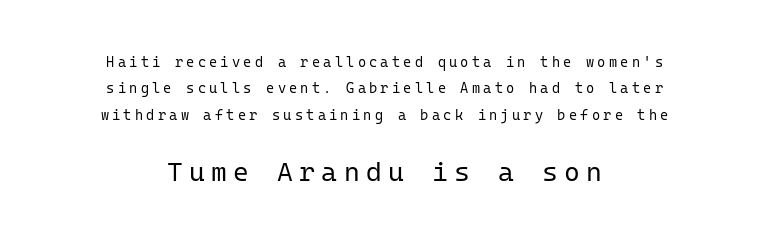
The image shows 27 px text type, upright; set centered, line spacing 1.89x, unusually wide letter spacing (+0.23 em), not underlined; the second (bottom) block is 1.93x larger.
